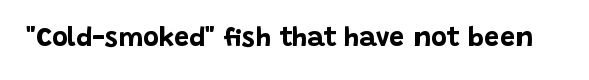
The image shows 27 px bold type, upright; set normal letter spacing, not underlined.
